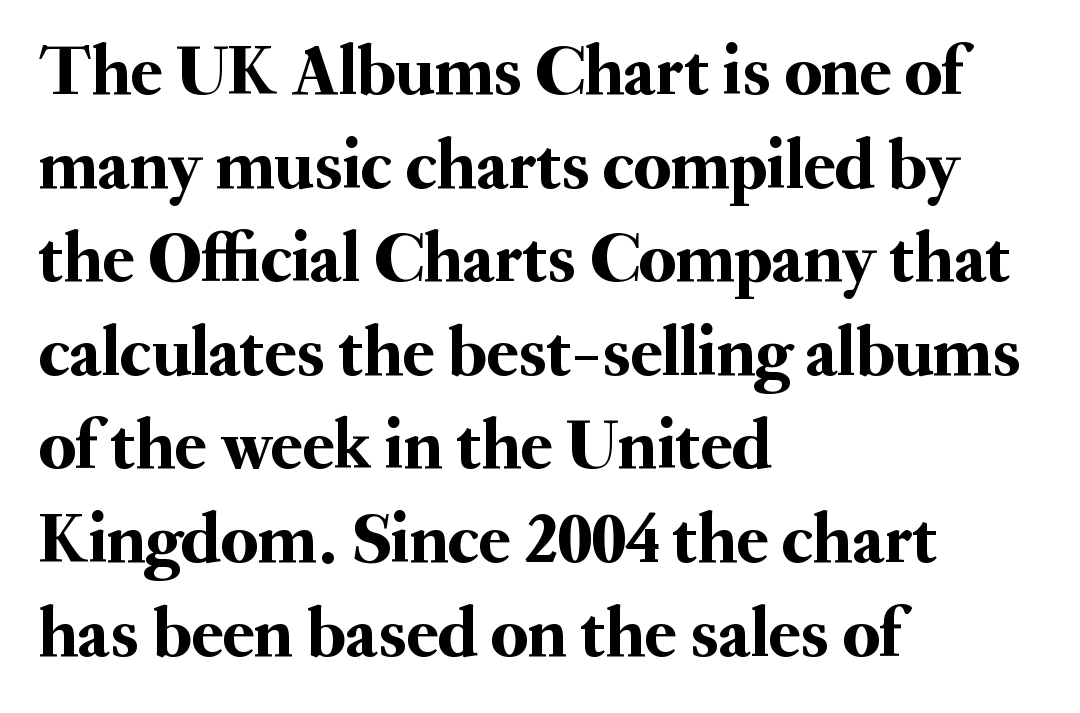
Q: Is the text italic (slanted)? A: No, it is upright.
Q: Is the typeface a serif or a sans-serif typeface? A: Serif.
Q: Is the text underlined? A: No.
Q: How is the paragraph aligned? A: Left-aligned.
Q: Is the spacing between letters normal or unusually wide? A: Normal.
Q: Is the spacing between lines tight, normal or loose? A: Normal.
Q: Width (condensed, normal, or wide)? A: Normal.
Q: Stroke contrast? A: Medium.
Q: x-height? A: Small.
Q: Monospaced? A: No.
